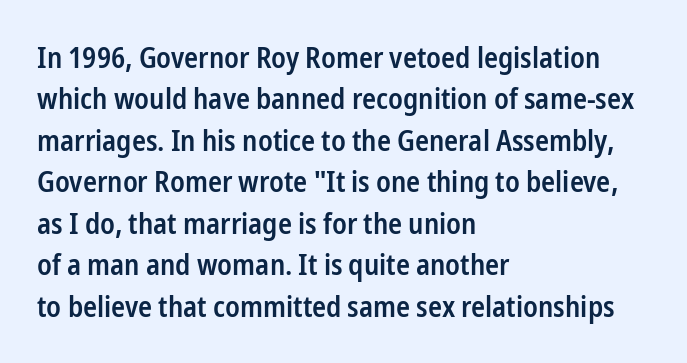
The image shows 29 px semibold, condensed sans-serif type, upright; set left-aligned, normal line spacing (1.43x), normal letter spacing, not underlined; low stroke contrast and a medium x-height.
